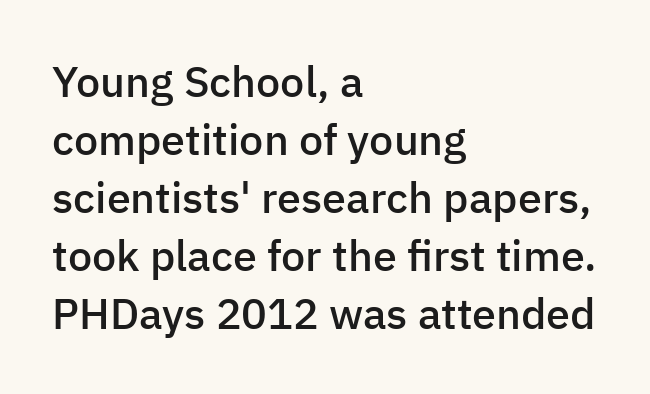
Vertically, the passage feels balanced, rows spaced as you'd expect. What weight is shown? A semibold, between regular and bold. Style check: upright. Every row of glyphs begins at an identical x-position on the left. Think of a printed novel: that variable character pitch is what you see here. There is no visible air inserted between adjacent glyphs.
